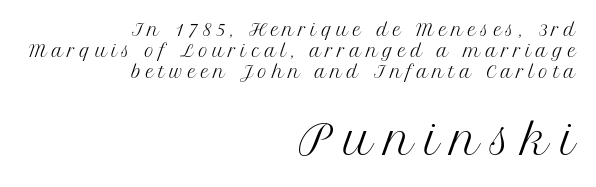
Stroke mass is kept to a normal reading level or below. The passage shown has open, widely tracked lettering throughout. Note the varied advance widths — an 'i' is clearly narrower than an 'm'. Reading down the column, the eye jumps a familiar distance to each next line.
